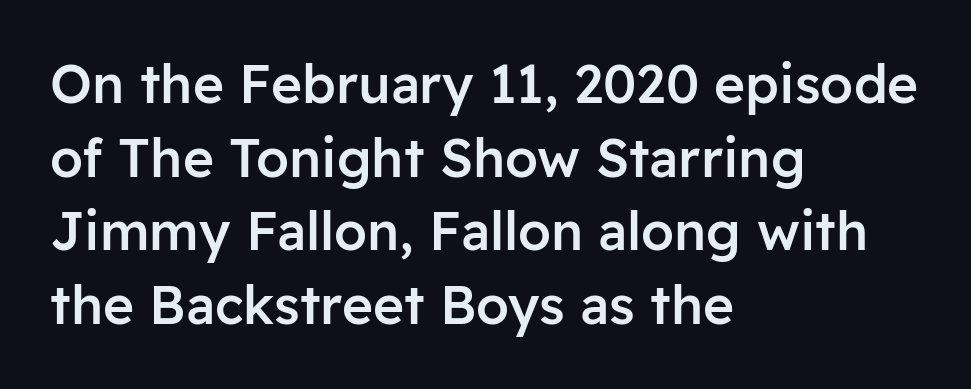
Q: Is the text bold? A: Semi-bold.
Q: Is the text italic (slanted)? A: No, it is upright.
Q: Is the typeface a serif or a sans-serif typeface? A: Sans-serif.
Q: Is the text underlined? A: No.
Q: How is the paragraph aligned? A: Left-aligned.
Q: Is the spacing between letters normal or unusually wide? A: Normal.
Q: Is the spacing between lines tight, normal or loose? A: Normal.
Q: Width (condensed, normal, or wide)? A: Normal.
Q: Stroke contrast? A: Low.
Q: x-height? A: Medium.
Q: Monospaced? A: No.
